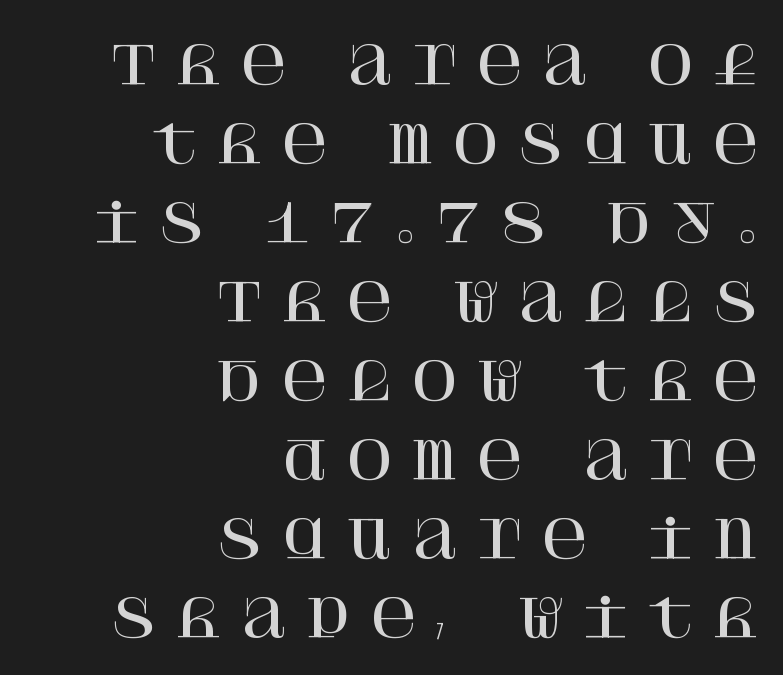
The passage shown stacks its lines at a standard gap. The specimen reads as upright at a glance. The letters carry serifs — small finishing strokes at the ends of their stems. The passage shown is not underscored anywhere.
